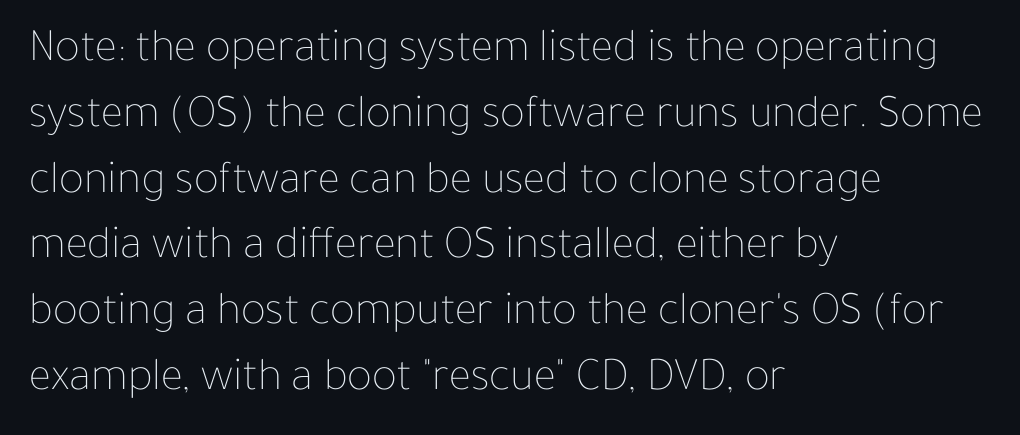
Regarding leading, the lines here are spaced in the standard way. No word sits above an underline. No heavy texture on the line: the type isn't bold. Think of a printed novel: that variable character pitch is what you see here.
